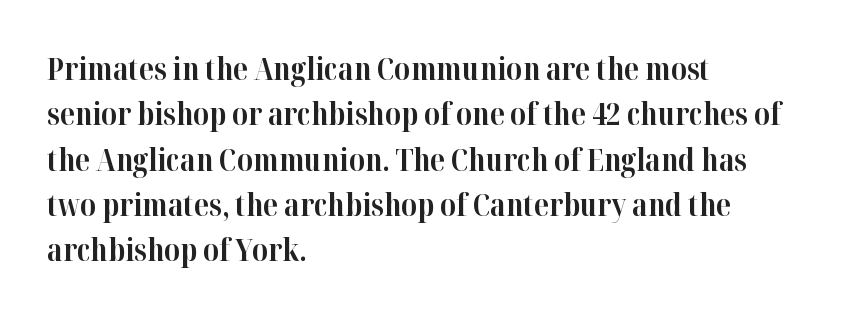
Q: Is the text bold? A: Yes.
Q: Is the text italic (slanted)? A: No, it is upright.
Q: Is the typeface a serif or a sans-serif typeface? A: Serif.
Q: Is the text underlined? A: No.
Q: How is the paragraph aligned? A: Left-aligned.
Q: Is the spacing between letters normal or unusually wide? A: Normal.
Q: Is the spacing between lines tight, normal or loose? A: Normal.
Q: Width (condensed, normal, or wide)? A: Normal.
Q: Stroke contrast? A: High.
Q: x-height? A: Medium.
Q: Monospaced? A: No.
